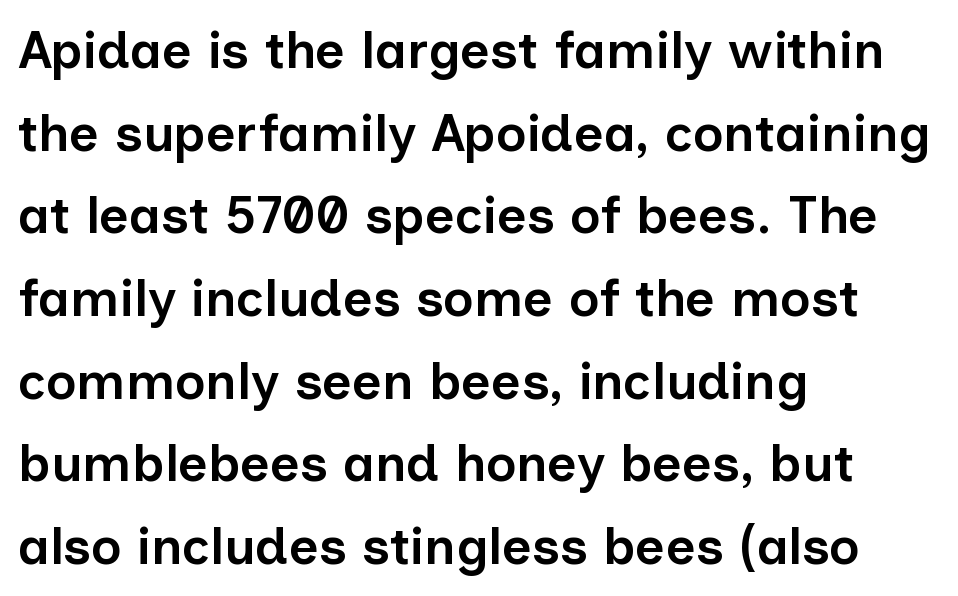
The image shows 52 px semibold sans-serif type, upright; set left-aligned, normal line spacing (1.59x), normal letter spacing, not underlined; low stroke contrast and a medium x-height.
